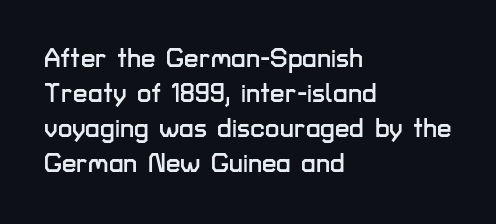
Q: Is the text italic (slanted)? A: No, it is upright.
Q: Is the text underlined? A: No.
Q: How is the paragraph aligned? A: Left-aligned.
Q: Is the spacing between letters normal or unusually wide? A: Normal.
Q: Is the spacing between lines tight, normal or loose? A: Normal.
